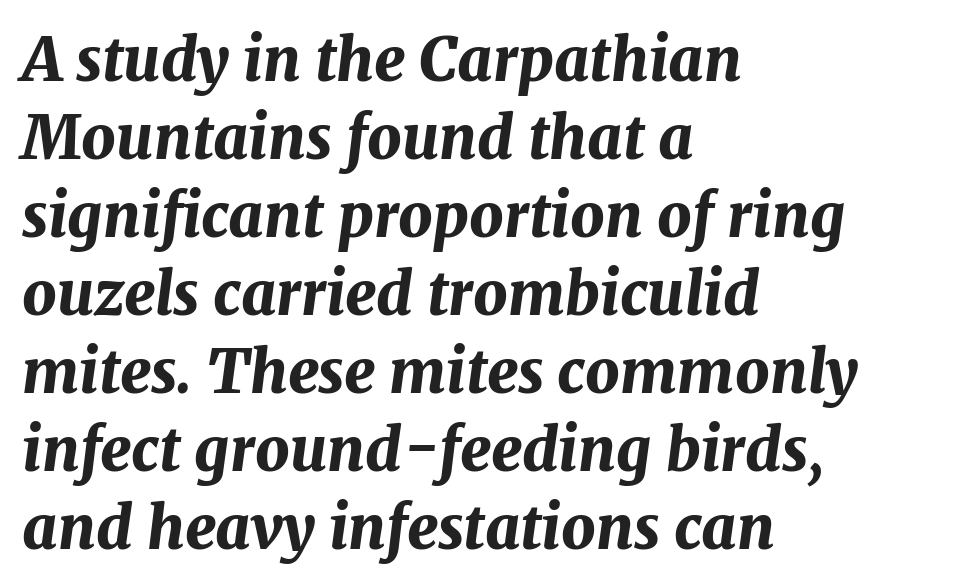
Bare-footed words on every line. Note the varied advance widths — an 'i' is clearly narrower than an 'm'. Honestly, the row spacing looks completely unremarkable. This rendering leaves character spacing at its baseline value. Every row of glyphs begins at an identical x-position on the left.
